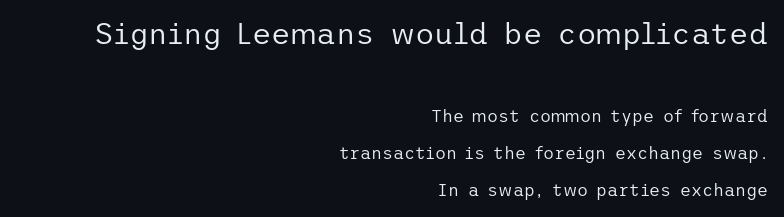
The image shows 30 px regular-weight sans-serif type, upright; set right-aligned, loose line spacing (2.19x), normal letter spacing, not underlined; the first (top) block is 1.76x larger; low stroke contrast and a medium x-height.
